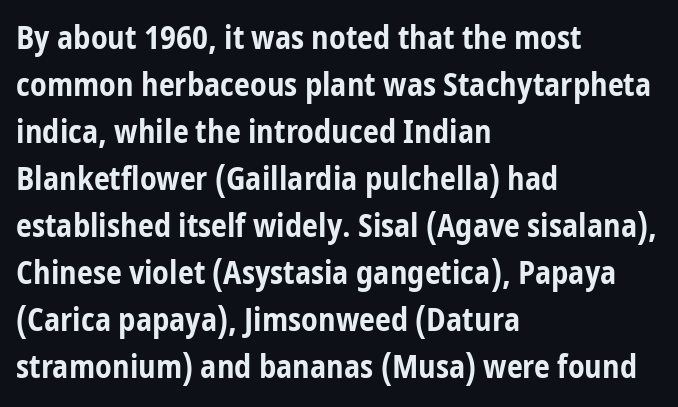
{"serif": "no", "italic": "no", "bold": "yes", "weight": "bold", "width": "condensed", "stroke_contrast": "low", "x_height": "medium", "monospaced": "no", "underline": "no", "align": "left", "line_spacing": "normal", "line_spacing_ratio": 1.47, "letter_spacing": "normal", "letter_spacing_em": 0.0, "glyph_px": 32}
